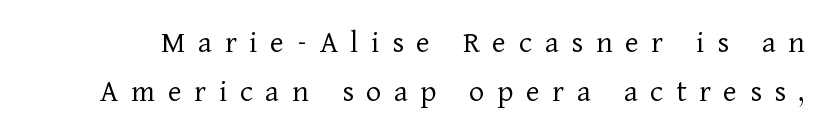
{"serif": "yes", "italic": "no", "bold": "no", "weight": "light", "width": "normal", "stroke_contrast": "low", "x_height": "medium", "monospaced": "no", "underline": "no", "line_spacing": "normal", "line_spacing_ratio": 1.48, "letter_spacing": "wide", "letter_spacing_em": 0.38, "glyph_px": 33}
